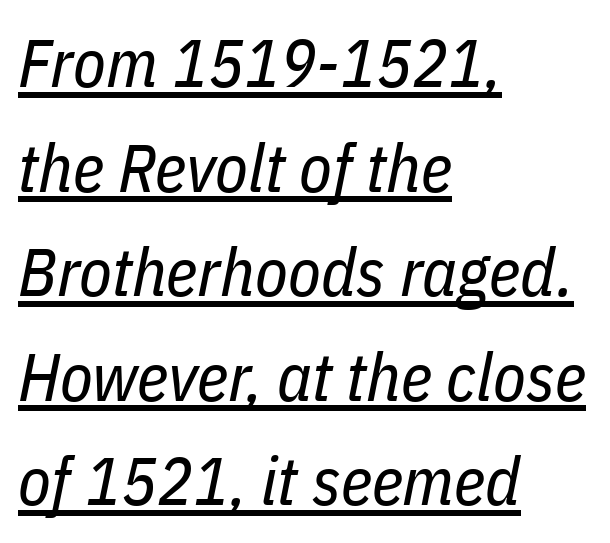
Q: Is the text bold? A: No.
Q: Is the text italic (slanted)? A: Yes, it leans right by about 11 degrees.
Q: Is the text underlined? A: Yes.
Q: How is the paragraph aligned? A: Left-aligned.
Q: Is the spacing between letters normal or unusually wide? A: Normal.
Q: Is the spacing between lines tight, normal or loose? A: Normal.
Q: Width (condensed, normal, or wide)? A: Condensed.
Q: Stroke contrast? A: Low.
Q: x-height? A: Medium.
Q: Monospaced? A: No.
